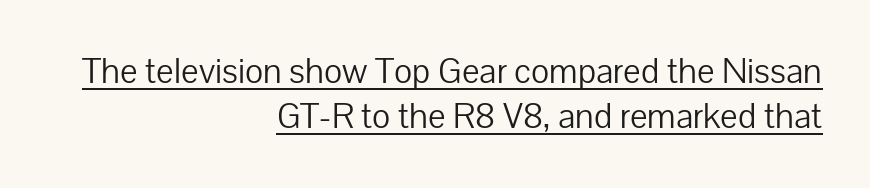
Here the designer chose a conventional face with non-uniform glyph widths. The font's upright variant was chosen for this text. Caption: face not bold, strokes unweighted. Every row of glyphs terminates at an identical x-position on the right.
